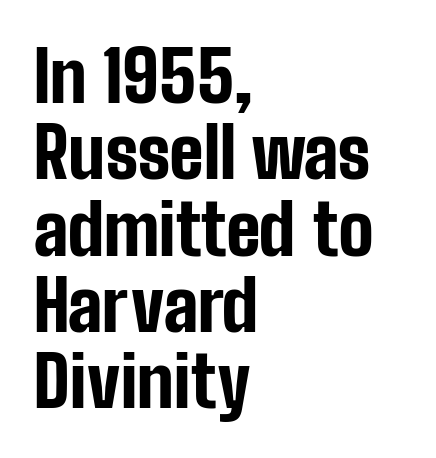
{"serif": "no", "italic": "no", "bold": "yes", "weight": "bold", "width": "condensed", "stroke_contrast": "low", "x_height": "medium", "monospaced": "no", "underline": "no", "align": "left", "line_spacing": "tight", "line_spacing_ratio": 1.09, "letter_spacing": "normal", "letter_spacing_em": 0.0, "glyph_px": 70}
